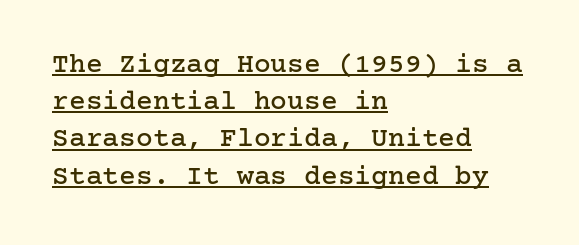
One-word summary of the alignment: left. Default kerning and tracking; the words read as compact shapes. Students, observe the line beneath the letters — that is underlining. This is roman type, the default non-slanted kind. Rows of type keep a routine distance in the vertical direction.
